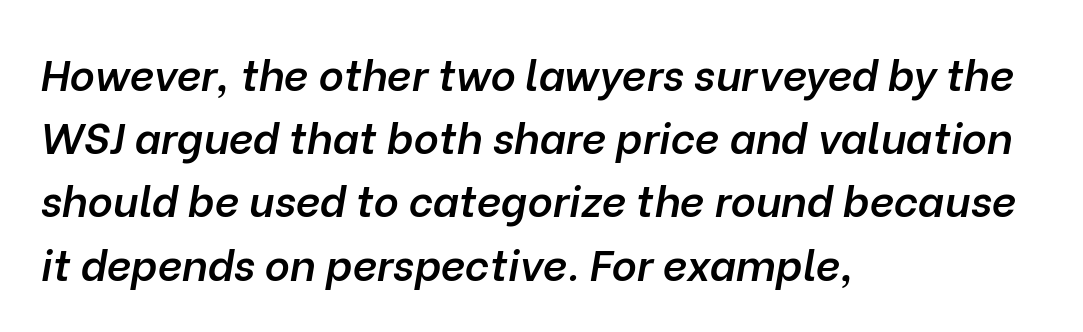
You could call the tracking neutral — neither tight nor loose. Moderately thickened strokes mark this as semibold type. The rendering uses natural spacing where letterforms have individual widths. The passage shown is not underscored anywhere. Does the copy run flush right? No — it runs flush left.
